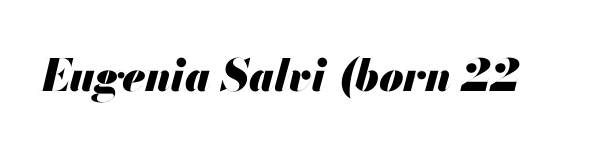
{"italic": "yes", "lean": "right", "slant_degrees": 13, "bold": "yes", "weight": "heavy", "width": "normal", "stroke_contrast": "medium", "x_height": "small", "monospaced": "no", "underline": "no", "letter_spacing": "normal", "letter_spacing_em": 0.0, "glyph_px": 44}
